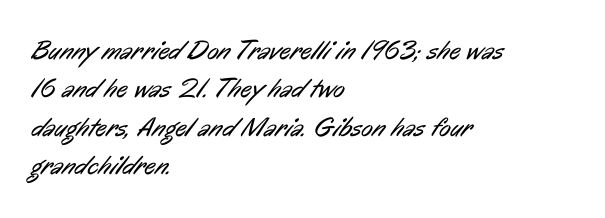
The image shows 27 px text type; set left-aligned, normal line spacing (1.42x), normal letter spacing, not underlined.
